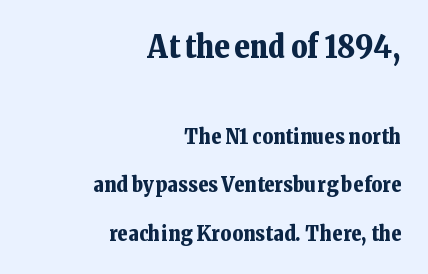
The image shows 31 px bold serif type, upright; set right-aligned, loose line spacing (2.3x), normal letter spacing, not underlined; the first (top) block is 1.48x larger; low stroke contrast and a medium x-height.
